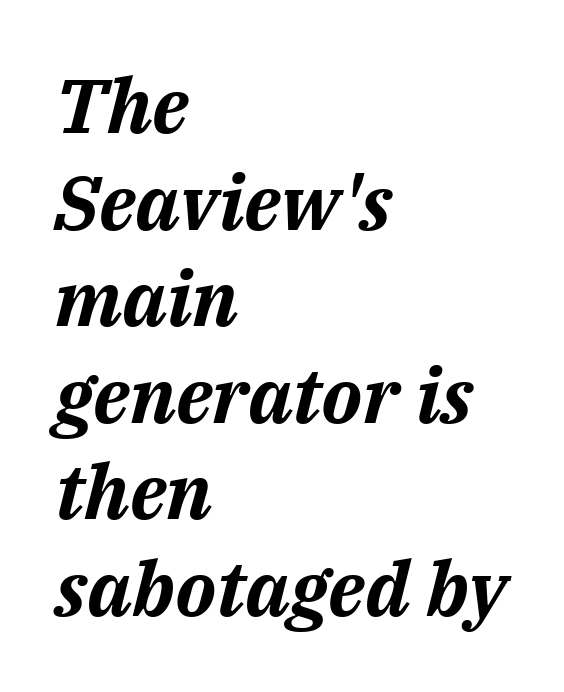
{"italic": "yes", "lean": "right", "slant_degrees": 14, "bold": "yes", "weight": "bold", "width": "normal", "stroke_contrast": "medium", "x_height": "medium", "monospaced": "no", "underline": "no", "align": "left", "line_spacing": "normal", "line_spacing_ratio": 1.27, "letter_spacing": "normal", "letter_spacing_em": 0.0, "glyph_px": 76}
